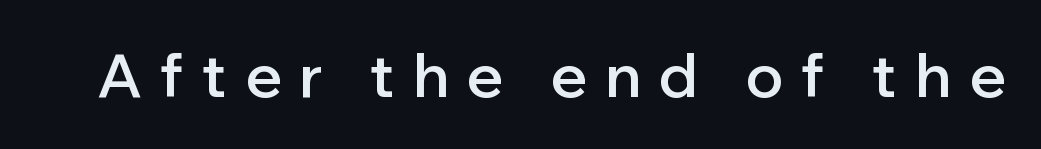
Q: Is the text bold? A: Semi-bold.
Q: Is the text italic (slanted)? A: No, it is upright.
Q: Is the typeface a serif or a sans-serif typeface? A: Sans-serif.
Q: Is the text underlined? A: No.
Q: Is the spacing between letters normal or unusually wide? A: Unusually wide.
Q: Width (condensed, normal, or wide)? A: Normal.
Q: Stroke contrast? A: Low.
Q: x-height? A: Medium.
Q: Monospaced? A: No.
